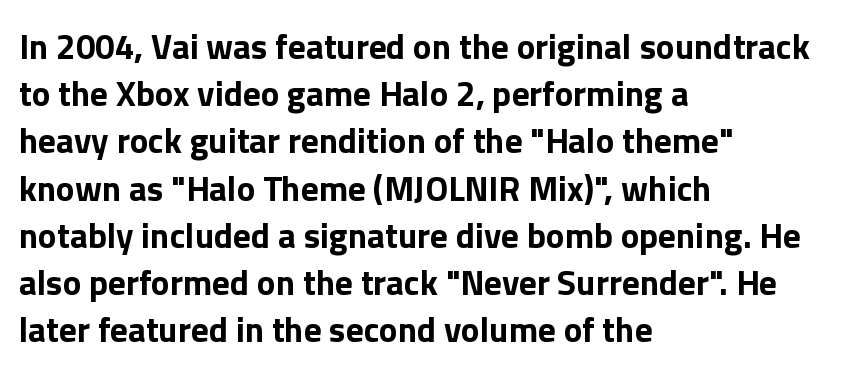
The image shows 35 px bold sans-serif type, upright; set left-aligned, normal line spacing (1.35x), normal letter spacing, not underlined; a medium x-height.
